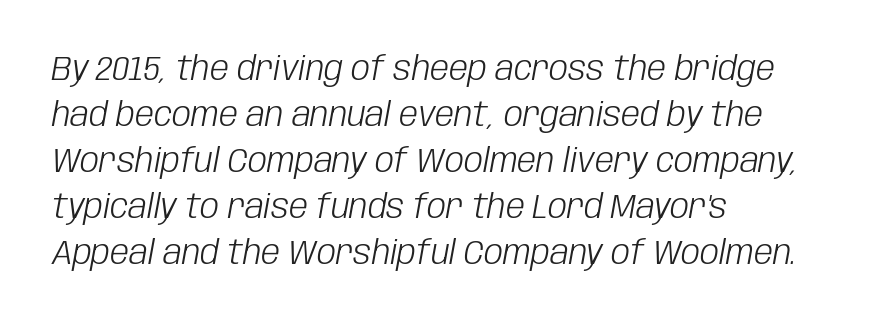
The image shows 34 px light, condensed type, italic (leaning right); set left-aligned, normal line spacing (1.35x), normal letter spacing, not underlined; low stroke contrast and a large x-height.
